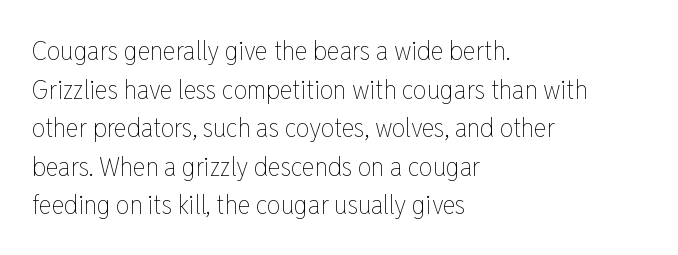
Q: Is the text bold? A: No.
Q: Is the text italic (slanted)? A: No, it is upright.
Q: Is the text underlined? A: No.
Q: How is the paragraph aligned? A: Left-aligned.
Q: Is the spacing between letters normal or unusually wide? A: Normal.
Q: Is the spacing between lines tight, normal or loose? A: Normal.
